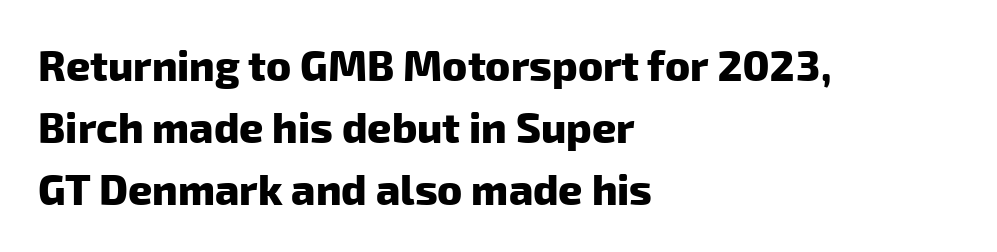
Q: Is the text bold? A: Yes.
Q: Is the typeface a serif or a sans-serif typeface? A: Sans-serif.
Q: Is the text underlined? A: No.
Q: How is the paragraph aligned? A: Left-aligned.
Q: Is the spacing between letters normal or unusually wide? A: Normal.
Q: Is the spacing between lines tight, normal or loose? A: Normal.
Q: Width (condensed, normal, or wide)? A: Normal.
Q: Stroke contrast? A: Low.
Q: x-height? A: Medium.
Q: Monospaced? A: No.
